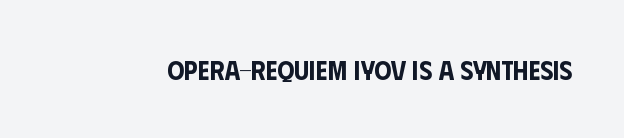
{"italic": "no", "underline": "no", "letter_spacing": "normal", "letter_spacing_em": 0.0, "glyph_px": 27}
